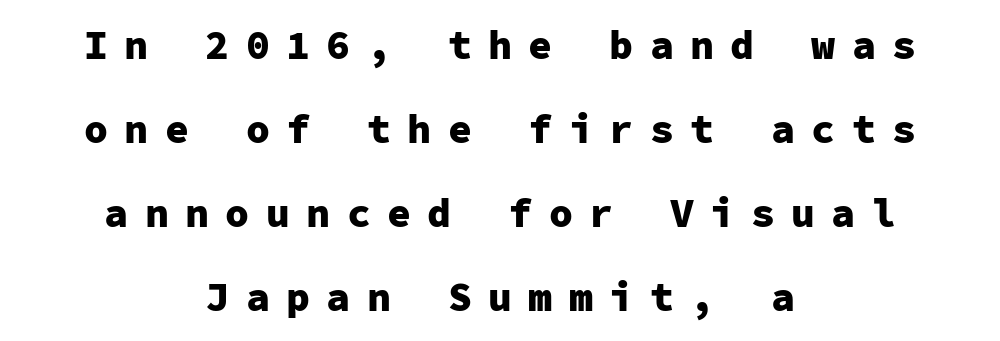
{"serif": "no", "italic": "no", "bold": "yes", "weight": "heavy", "width": "normal", "stroke_contrast": "low", "x_height": "medium", "monospaced": "yes", "underline": "no", "align": "center", "line_spacing": "loose", "line_spacing_ratio": 2.1, "letter_spacing": "wide", "letter_spacing_em": 0.41, "glyph_px": 40}
